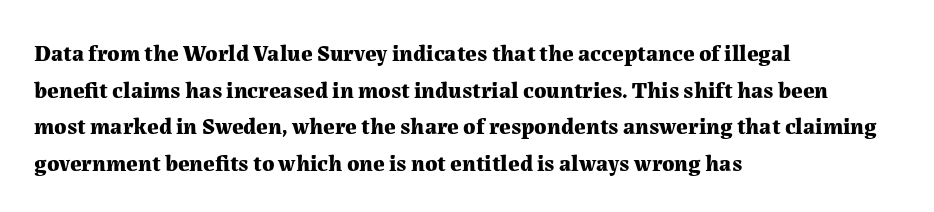
Visually the block forms a straight wall on the left and a jagged coastline on the right. The letters are bold, with thick, heavy strokes. The gap between lines stays unmarked. This sample keeps an unexceptional amount of space between lines. The horizontal fit of the characters is conventional and even. Vertical strokes here are truly vertical.
